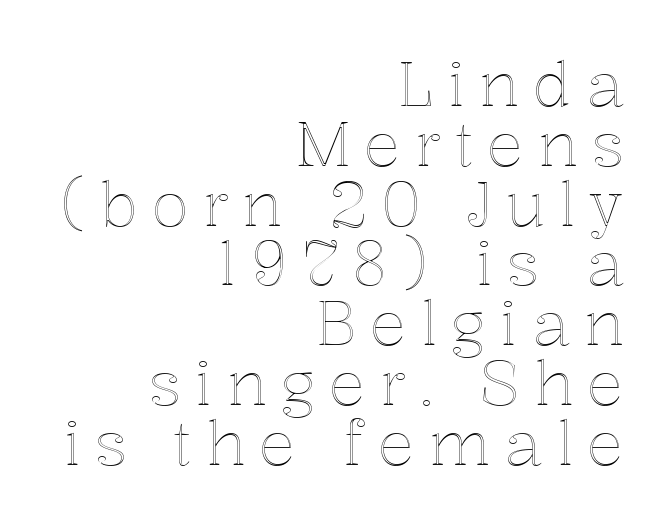
The image shows 61 px text type, upright; set right-aligned, tight line spacing (0.98x), unusually wide letter spacing (+0.23 em), not underlined; a medium x-height.
